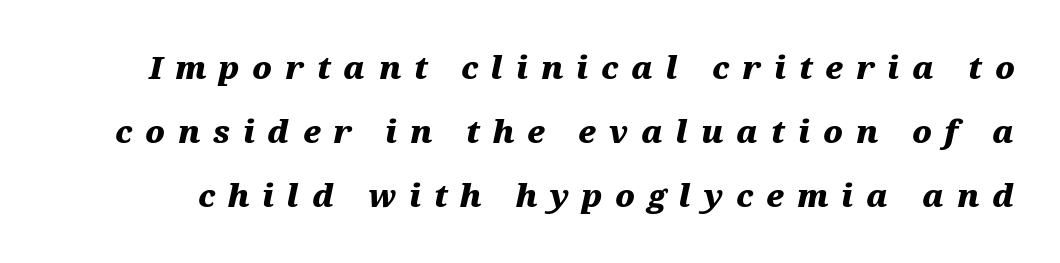
{"italic": "yes", "lean": "right", "slant_degrees": 12, "bold": "yes", "weight": "heavy", "width": "wide", "stroke_contrast": "medium", "x_height": "medium", "monospaced": "no", "underline": "no", "line_spacing": "loose", "line_spacing_ratio": 2.07, "letter_spacing": "wide", "letter_spacing_em": 0.41, "glyph_px": 31}
